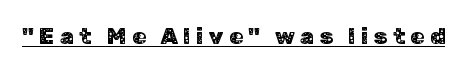
The image shows 23 px text type, upright; set unusually wide letter spacing (+0.23 em), underlined.
